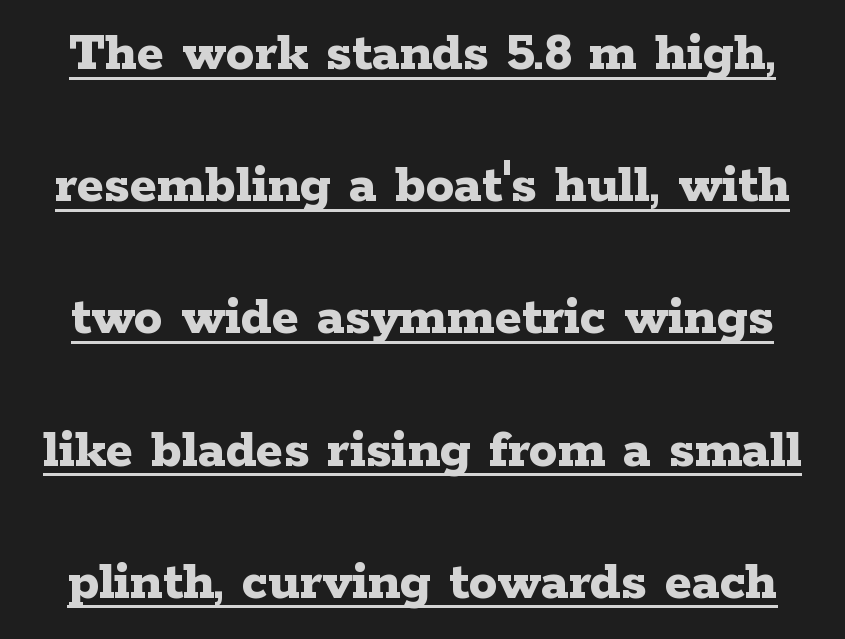
{"serif": "yes", "italic": "no", "bold": "yes", "weight": "bold", "width": "wide", "stroke_contrast": "low", "x_height": "medium", "monospaced": "no", "underline": "yes", "line_spacing": "loose", "line_spacing_ratio": 2.32, "letter_spacing": "normal", "letter_spacing_em": 0.0, "glyph_px": 57}
